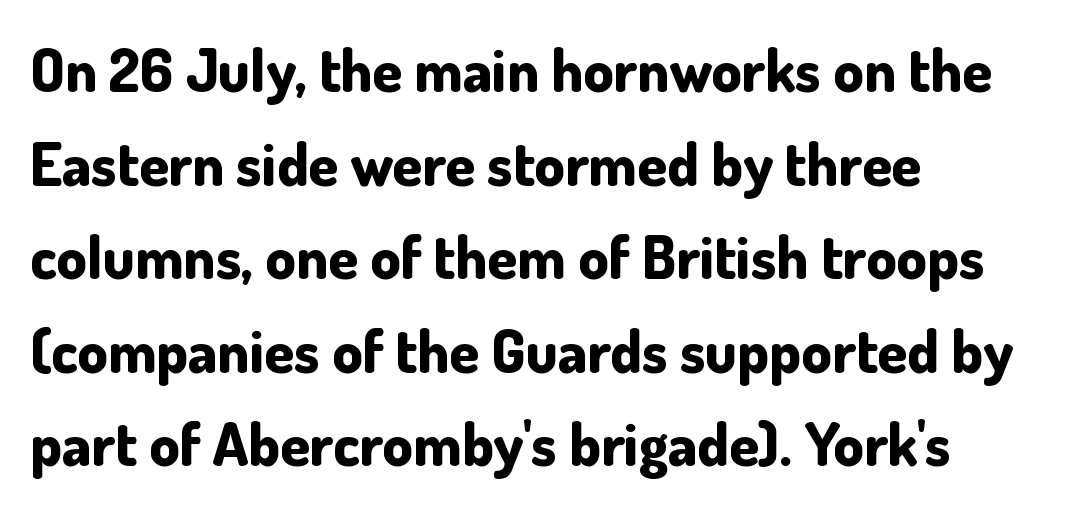
The image shows 60 px bold sans-serif type, upright; set left-aligned, normal line spacing (1.56x), normal letter spacing, not underlined; low stroke contrast and a small x-height.
